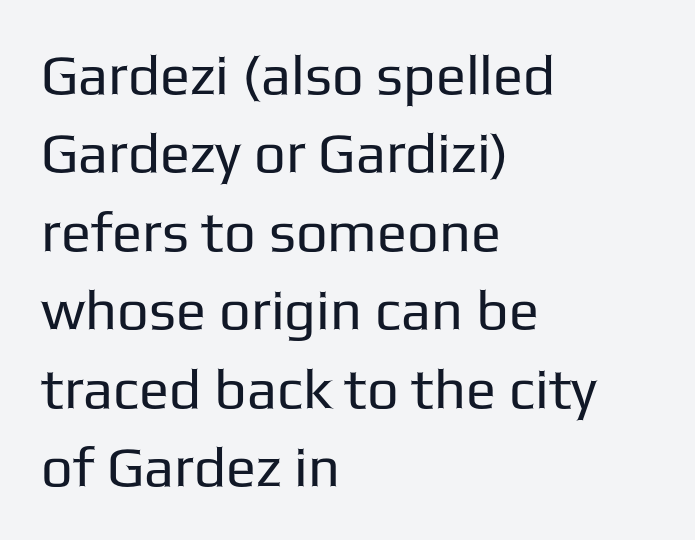
{"serif": "no", "italic": "no", "bold": "no", "weight": "regular", "width": "normal", "stroke_contrast": "low", "x_height": "medium", "monospaced": "no", "underline": "no", "align": "left", "line_spacing": "normal", "line_spacing_ratio": 1.4, "letter_spacing": "normal", "letter_spacing_em": 0.0, "glyph_px": 56}
